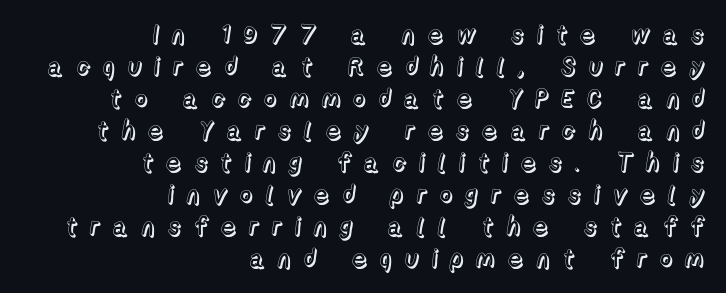
{"underline": "no", "align": "right", "line_spacing": "normal", "line_spacing_ratio": 1.28, "letter_spacing": "wide", "letter_spacing_em": 0.49, "glyph_px": 25}
